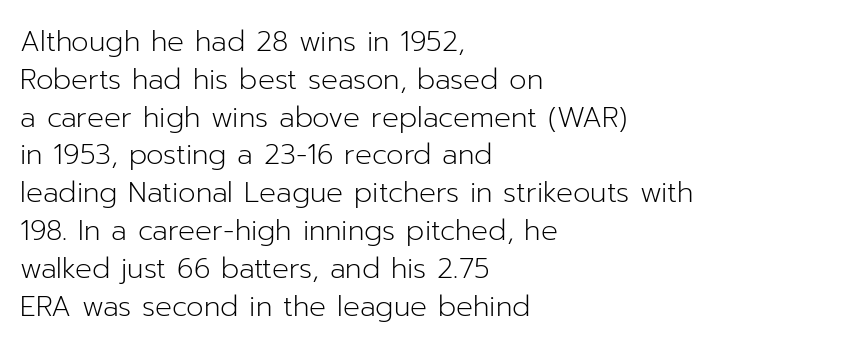
The passage shown is not bold in any degree. This sample is left-justified, so line endings fall wherever the words run out. Anything drawn beneath the words? Only blank space. The passage shown is typed in a proportional face where columns would drift. The tracking reads as untouched default to a designer's eye. Do the letters lean? They stand straight.
